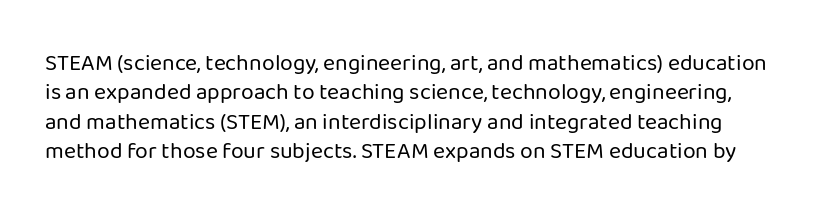
Q: Is the text bold? A: No.
Q: Is the text italic (slanted)? A: No, it is upright.
Q: Is the text underlined? A: No.
Q: Is the spacing between letters normal or unusually wide? A: Normal.
Q: Is the spacing between lines tight, normal or loose? A: Normal.
